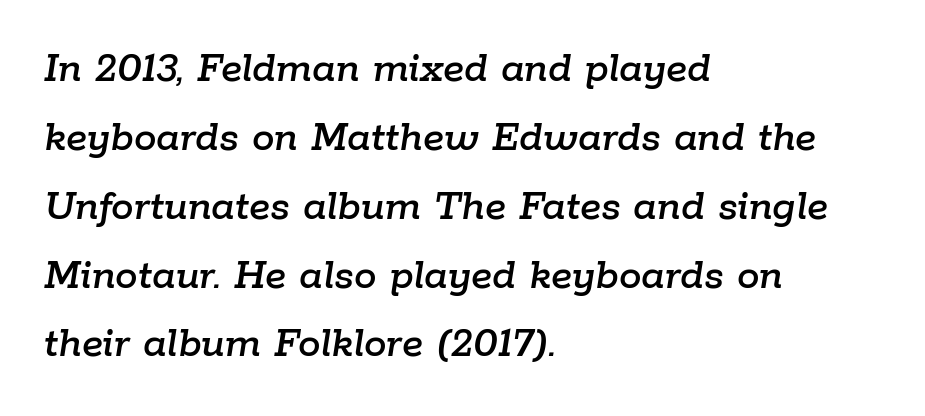
Visually the block forms a straight wall on the left and a jagged coastline on the right. No extra tracking has been applied to these lines. Characters are canted at an angle relative to the baseline's perpendicular. Compared with typical paragraphs, the rows here are spaced about the same. The face used here is proportionally spaced, like ordinary book or web type. A clean baseline with only descenders dipping below it.
